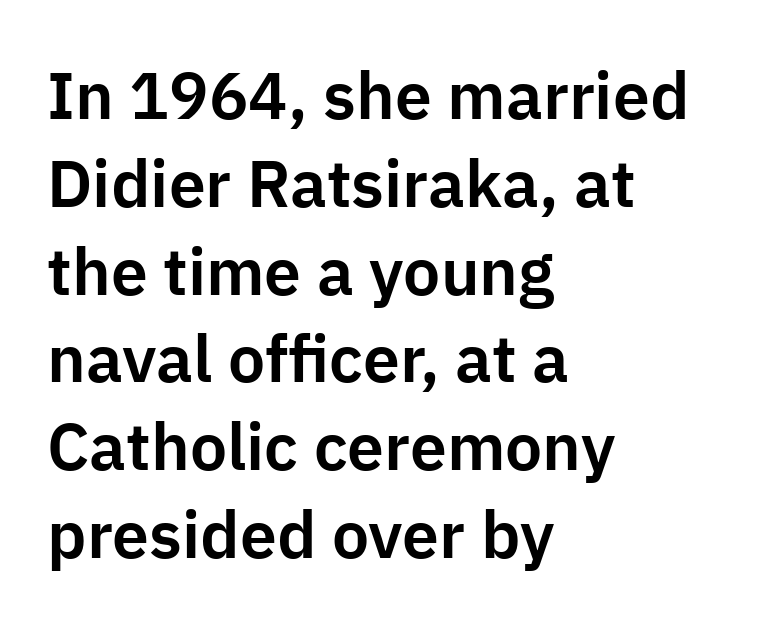
{"serif": "no", "italic": "no", "width": "normal", "stroke_contrast": "low", "x_height": "medium", "monospaced": "no", "underline": "no", "align": "left", "line_spacing": "normal", "line_spacing_ratio": 1.33, "letter_spacing": "normal", "letter_spacing_em": 0.0, "glyph_px": 66}
